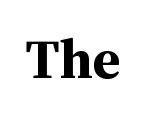
The image shows 56 px bold serif type, upright; set normal letter spacing, not underlined; medium stroke contrast and a medium x-height.
